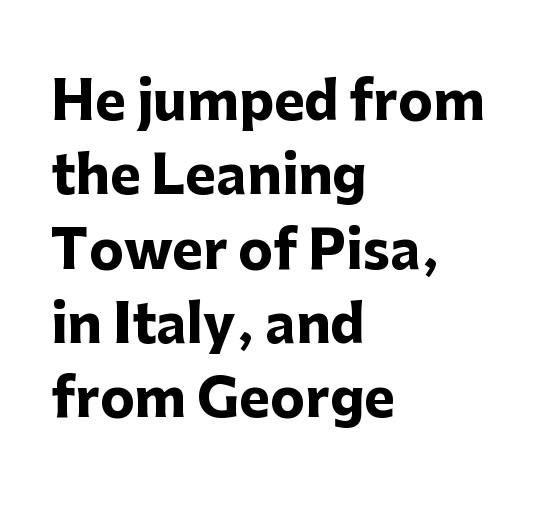
The image shows 52 px heavy sans-serif type, upright; set left-aligned, normal line spacing (1.43x), normal letter spacing, not underlined; low stroke contrast and a medium x-height.
